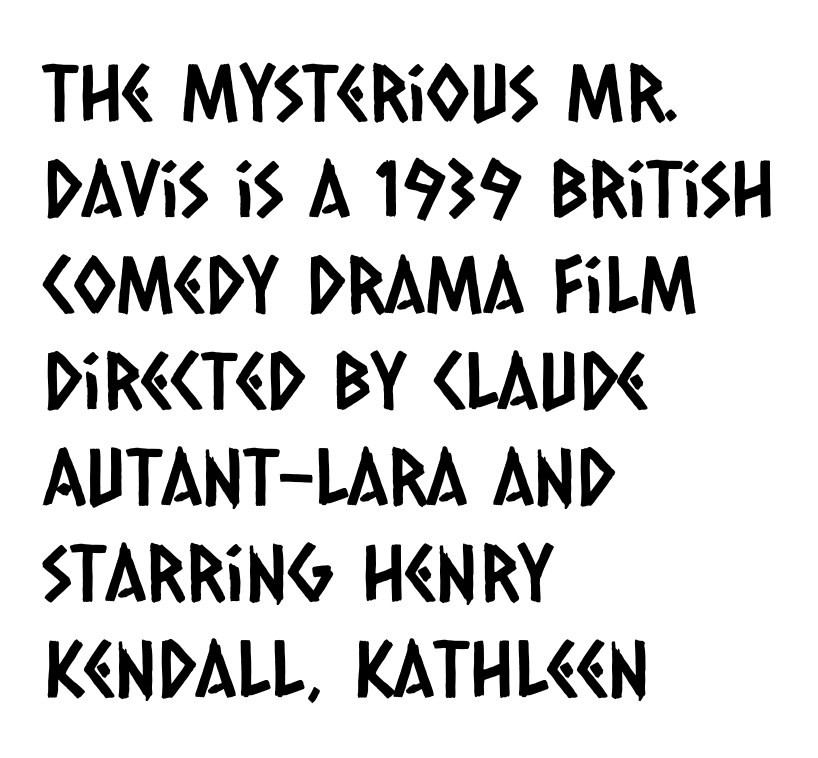
Q: Is the typeface a serif or a sans-serif typeface? A: Sans-serif.
Q: Is the text underlined? A: No.
Q: How is the paragraph aligned? A: Left-aligned.
Q: Is the spacing between letters normal or unusually wide? A: Normal.
Q: Width (condensed, normal, or wide)? A: Condensed.
Q: Stroke contrast? A: Low.
Q: x-height? A: Large.
Q: Monospaced? A: No.
